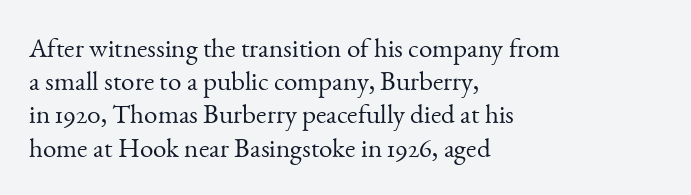
The zone under the glyphs is completely vacant. The passage is arranged the way most books set body copy — flush left. The type sits square on the baseline with zero lean. Weight: in the light-to-regular range. In terms of letterspacing, this is plain default setting.
